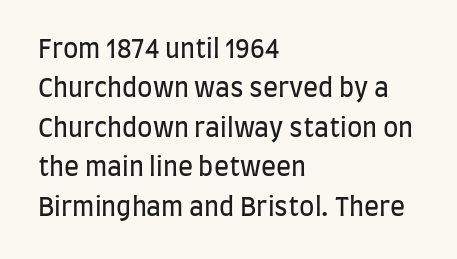
{"italic": "no", "bold": "no", "underline": "no", "align": "left", "line_spacing": "normal", "line_spacing_ratio": 1.58, "letter_spacing": "normal", "letter_spacing_em": 0.0, "glyph_px": 25}
